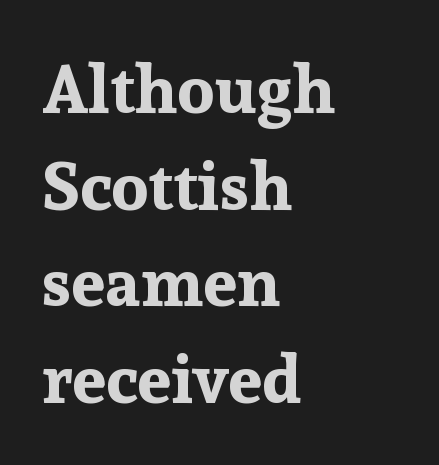
The image shows 68 px bold serif type, upright; set left-aligned, normal line spacing (1.42x), normal letter spacing, not underlined; low stroke contrast and a medium x-height.
